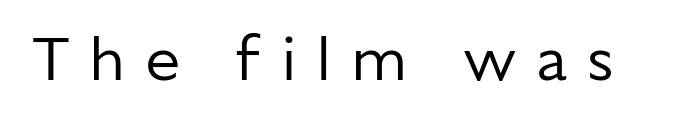
The image shows 63 px regular-weight sans-serif type, upright; set unusually wide letter spacing (+0.31 em), not underlined; low stroke contrast and a medium x-height.
